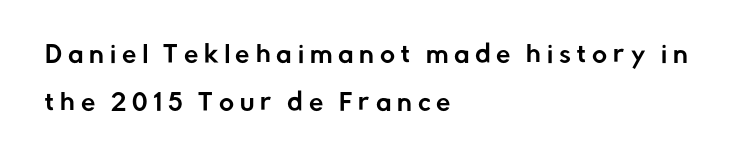
Q: Is the text italic (slanted)? A: No, it is upright.
Q: Is the text underlined? A: No.
Q: How is the paragraph aligned? A: Left-aligned.
Q: Is the spacing between letters normal or unusually wide? A: Unusually wide.
Q: Is the spacing between lines tight, normal or loose? A: Loose.
